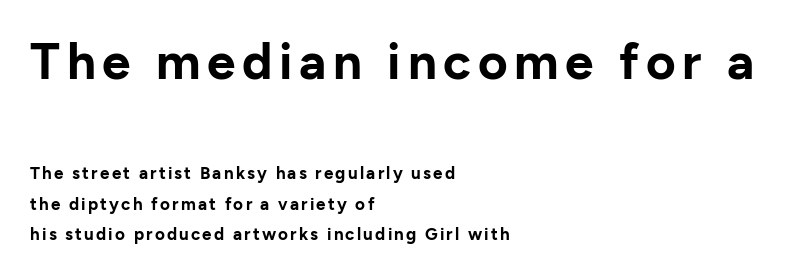
{"serif": "no", "italic": "no", "bold": "yes", "weight": "bold", "width": "normal", "stroke_contrast": "low", "x_height": "medium", "monospaced": "no", "underline": "no", "align": "left", "line_spacing_ratio": 1.79, "larger_block": "first", "size_ratio": 3.0, "glyph_px": 51}
